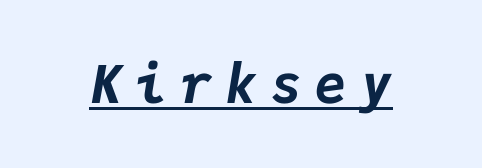
Q: Is the text bold? A: Yes.
Q: Is the text italic (slanted)? A: Yes, it leans right by about 9 degrees.
Q: Is the text underlined? A: Yes.
Q: Is the spacing between letters normal or unusually wide? A: Unusually wide.
Q: Width (condensed, normal, or wide)? A: Normal.
Q: Stroke contrast? A: Low.
Q: x-height? A: Medium.
Q: Monospaced? A: Yes.
